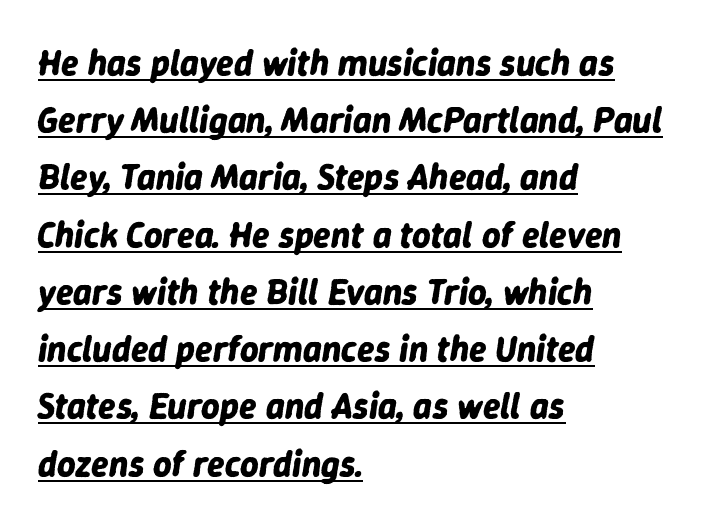
The image shows 36 px bold type, italic (leaning right); set left-aligned, normal line spacing (1.59x), normal letter spacing, underlined; low stroke contrast and a medium x-height.
